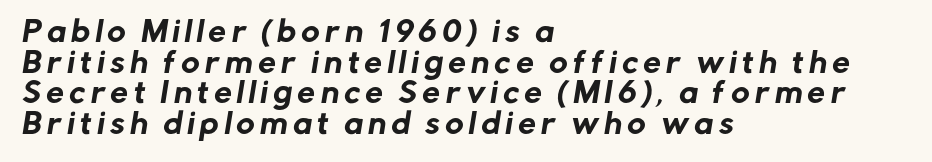
The image shows 28 px sans-serif type; set left-aligned, tight line spacing (1.09x), unusually wide letter spacing (+0.2 em), not underlined; low stroke contrast and a medium x-height.
